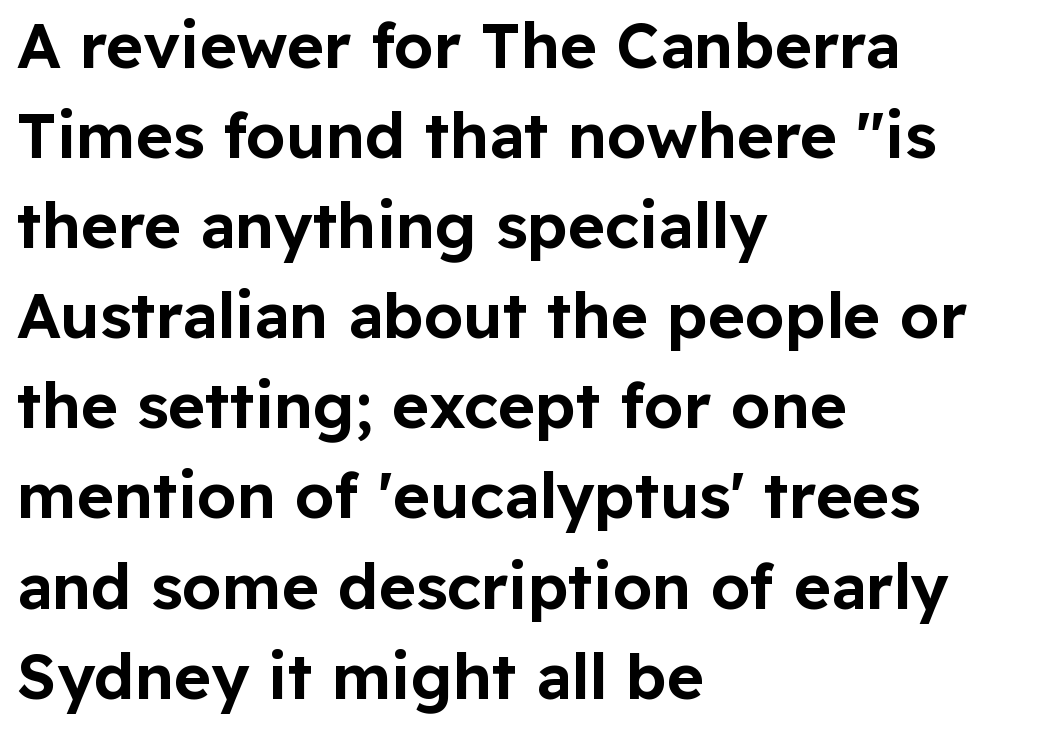
Q: Is the text italic (slanted)? A: No, it is upright.
Q: Is the typeface a serif or a sans-serif typeface? A: Sans-serif.
Q: Is the text underlined? A: No.
Q: How is the paragraph aligned? A: Left-aligned.
Q: Is the spacing between letters normal or unusually wide? A: Normal.
Q: Is the spacing between lines tight, normal or loose? A: Normal.
Q: Width (condensed, normal, or wide)? A: Normal.
Q: Stroke contrast? A: Low.
Q: x-height? A: Medium.
Q: Monospaced? A: No.
